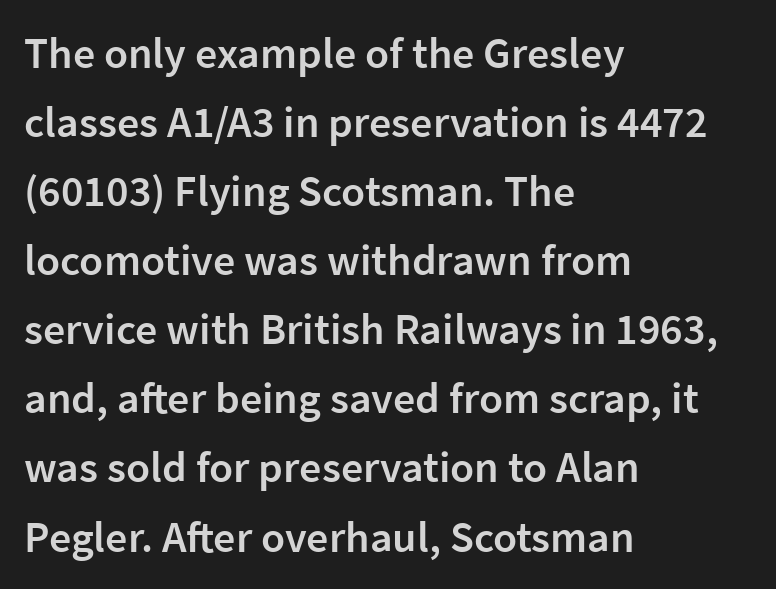
Q: Is the text bold? A: Semi-bold.
Q: Is the text italic (slanted)? A: No, it is upright.
Q: Is the typeface a serif or a sans-serif typeface? A: Sans-serif.
Q: Is the text underlined? A: No.
Q: How is the paragraph aligned? A: Left-aligned.
Q: Is the spacing between letters normal or unusually wide? A: Normal.
Q: Is the spacing between lines tight, normal or loose? A: Normal.
Q: Width (condensed, normal, or wide)? A: Normal.
Q: Stroke contrast? A: Low.
Q: x-height? A: Medium.
Q: Monospaced? A: No.
